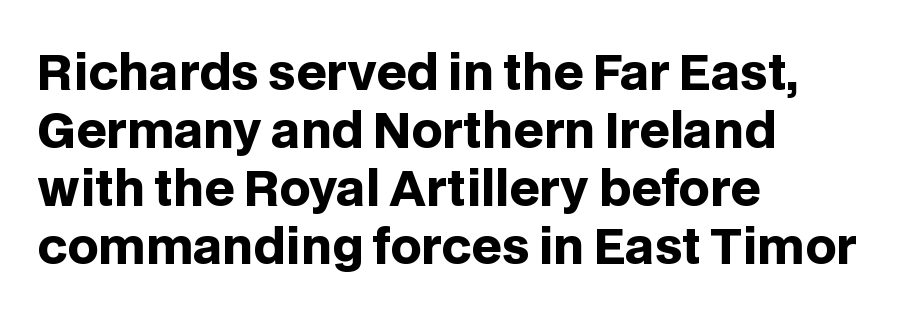
{"serif": "no", "italic": "no", "bold": "yes", "weight": "heavy", "width": "normal", "stroke_contrast": "low", "x_height": "large", "monospaced": "no", "underline": "no", "align": "left", "line_spacing_ratio": 1.21, "letter_spacing": "normal", "letter_spacing_em": 0.0, "glyph_px": 48}
